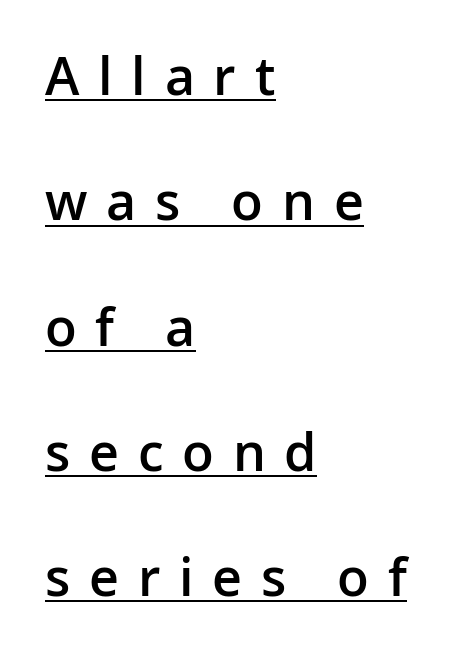
Q: Is the text bold? A: Semi-bold.
Q: Is the text italic (slanted)? A: No, it is upright.
Q: Is the typeface a serif or a sans-serif typeface? A: Sans-serif.
Q: Is the text underlined? A: Yes.
Q: How is the paragraph aligned? A: Left-aligned.
Q: Is the spacing between letters normal or unusually wide? A: Unusually wide.
Q: Is the spacing between lines tight, normal or loose? A: Loose.
Q: Width (condensed, normal, or wide)? A: Normal.
Q: Stroke contrast? A: Low.
Q: x-height? A: Medium.
Q: Monospaced? A: No.
